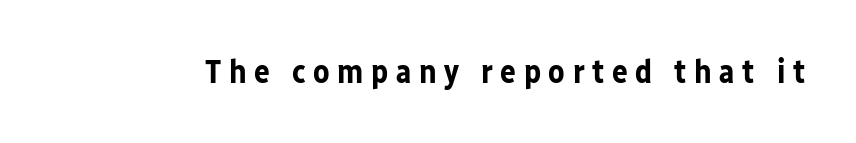
Q: Is the text bold? A: Yes.
Q: Is the text italic (slanted)? A: No, it is upright.
Q: Is the typeface a serif or a sans-serif typeface? A: Sans-serif.
Q: Is the text underlined? A: No.
Q: Is the spacing between letters normal or unusually wide? A: Unusually wide.
Q: Width (condensed, normal, or wide)? A: Normal.
Q: Stroke contrast? A: Low.
Q: x-height? A: Medium.
Q: Monospaced? A: No.
